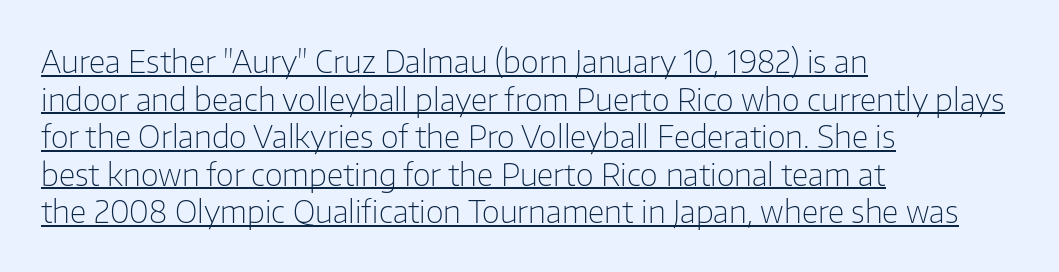
Q: Is the text bold? A: No.
Q: Is the text italic (slanted)? A: No, it is upright.
Q: Is the typeface a serif or a sans-serif typeface? A: Sans-serif.
Q: Is the text underlined? A: Yes.
Q: How is the paragraph aligned? A: Left-aligned.
Q: Is the spacing between letters normal or unusually wide? A: Normal.
Q: Width (condensed, normal, or wide)? A: Normal.
Q: Stroke contrast? A: Low.
Q: x-height? A: Medium.
Q: Monospaced? A: No.
